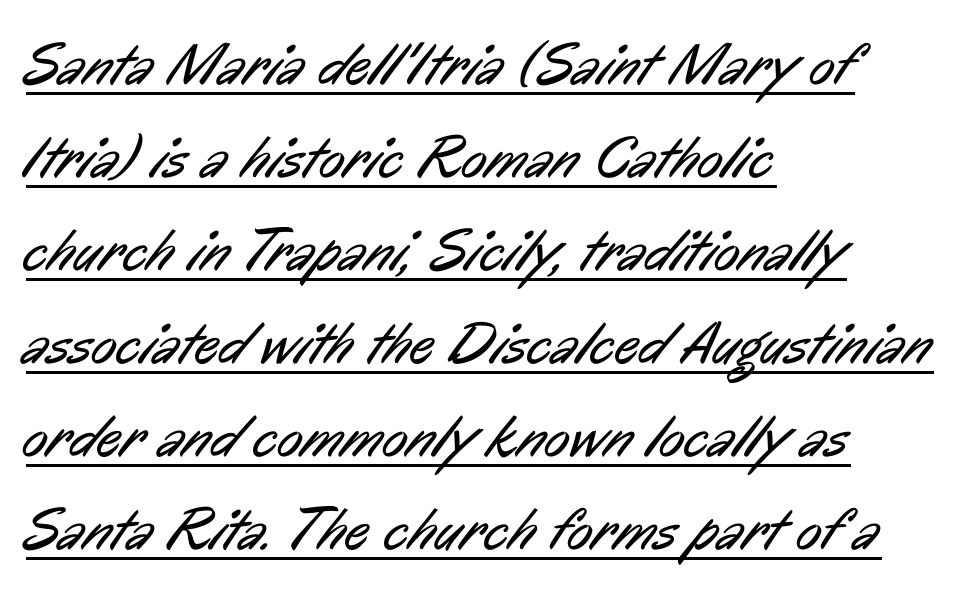
{"serif": "no", "bold": "no", "weight": "regular", "width": "condensed", "stroke_contrast": "low", "x_height": "medium", "monospaced": "no", "underline": "yes", "align": "left", "line_spacing": "normal", "line_spacing_ratio": 1.55, "letter_spacing": "normal", "letter_spacing_em": 0.0, "glyph_px": 60}
